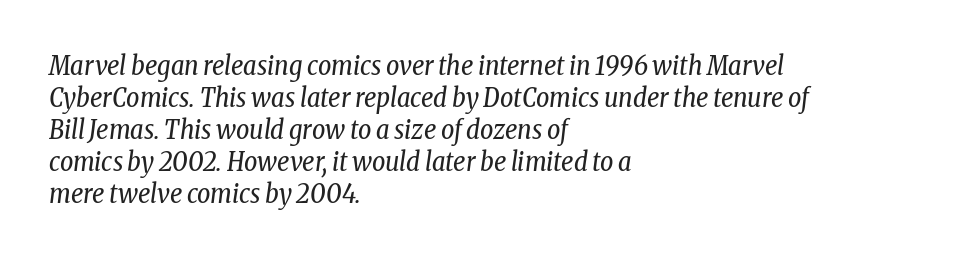
The image shows 26 px text type, italic (leaning right); set left-aligned, line spacing 1.23x, normal letter spacing, not underlined.
